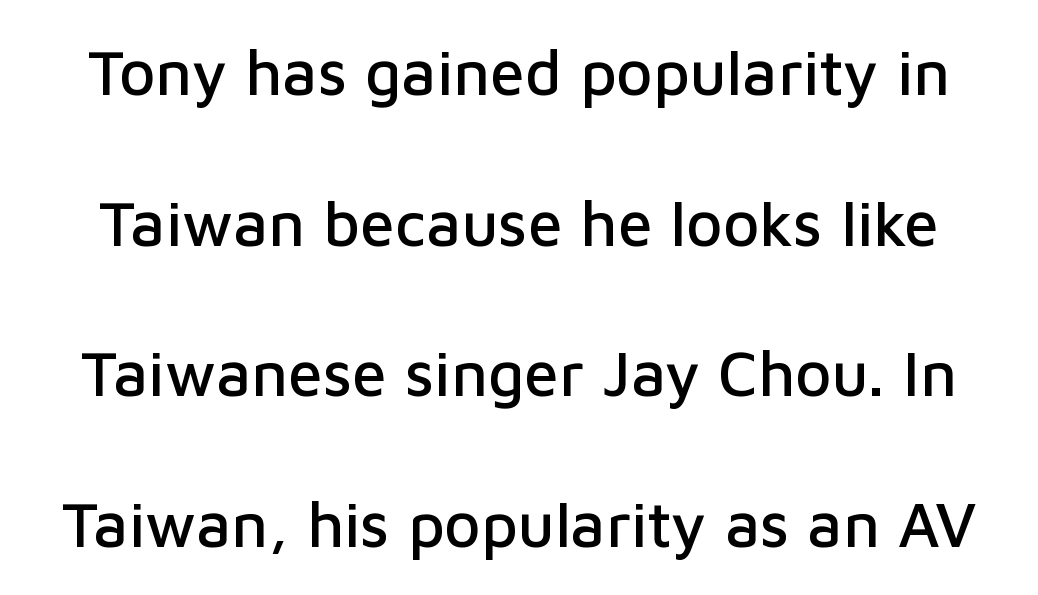
The face used here is a sans, in the tradition of grotesques and geometrics. The passage shown has conventional tracking throughout. Words float on clear page, feet unadorned. The line-height multiplier appears high, well above default.
